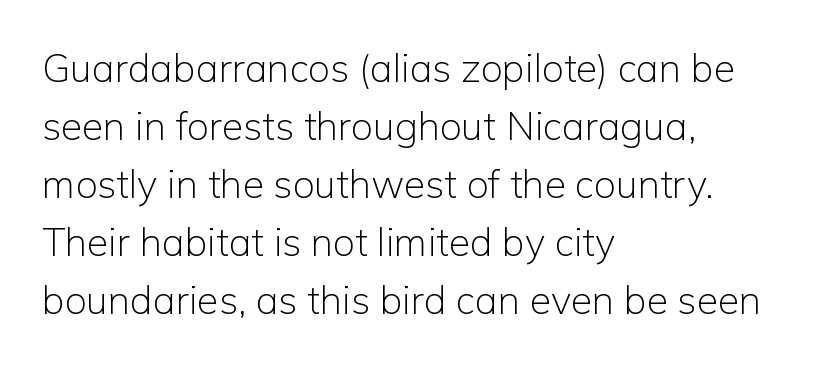
Q: Is the text bold? A: No.
Q: Is the text italic (slanted)? A: No, it is upright.
Q: Is the typeface a serif or a sans-serif typeface? A: Sans-serif.
Q: Is the text underlined? A: No.
Q: How is the paragraph aligned? A: Left-aligned.
Q: Is the spacing between letters normal or unusually wide? A: Normal.
Q: Is the spacing between lines tight, normal or loose? A: Normal.
Q: Width (condensed, normal, or wide)? A: Normal.
Q: Stroke contrast? A: Low.
Q: x-height? A: Medium.
Q: Monospaced? A: No.
